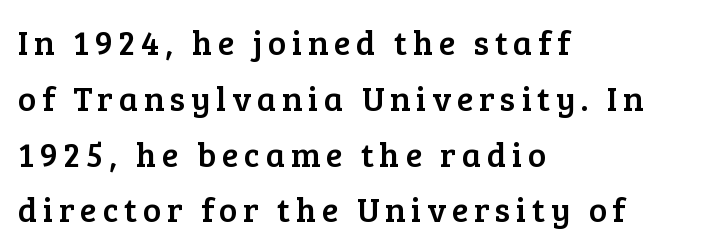
In terms of letterform style, serifs are clearly present. The string is rendered with underlining switched off. The lettering stays uniformly vertical, giving the passage a roman look. Is there much room between lines? A standard amount, neither cramped nor airy.
